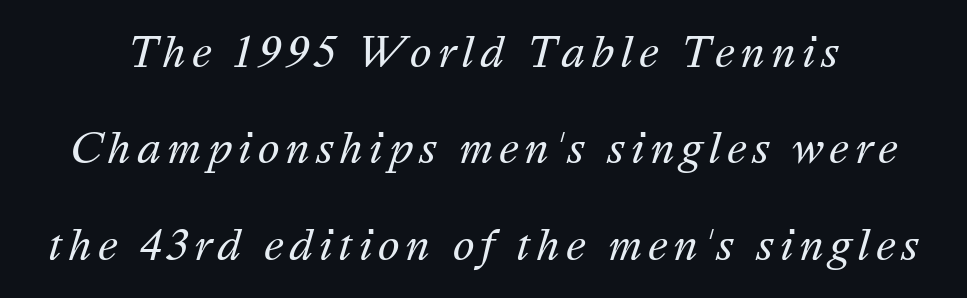
Q: Is the text bold? A: No.
Q: Is the text italic (slanted)? A: Yes, it leans right by about 16 degrees.
Q: Is the text underlined? A: No.
Q: Is the spacing between lines tight, normal or loose? A: Loose.
Q: Width (condensed, normal, or wide)? A: Normal.
Q: Stroke contrast? A: Medium.
Q: x-height? A: Medium.
Q: Monospaced? A: No.
